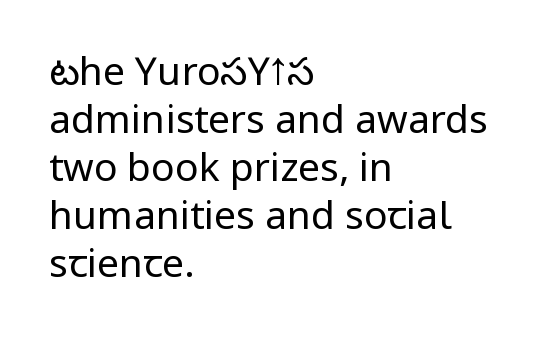
Note the varied advance widths — an 'i' is clearly narrower than an 'm'. Is this a heavy cut? Hardly; it is regular or lighter. Line starts are locked; line ends wander. Letters rest on an invisible, unmarked baseline. Typographically, this falls in the sans-serif category. In terms of posture, this sample is upright.
